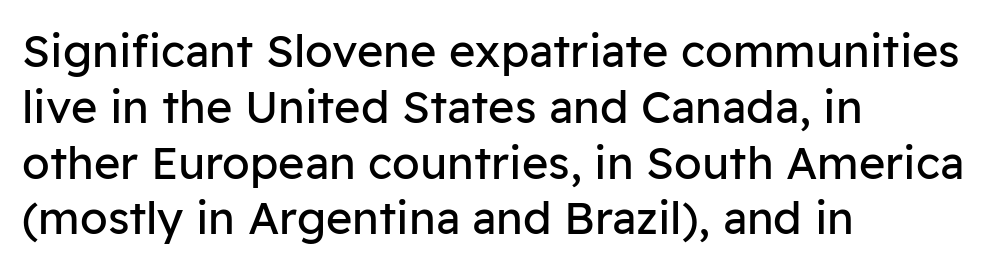
Q: Is the text bold? A: No.
Q: Is the text italic (slanted)? A: No, it is upright.
Q: Is the typeface a serif or a sans-serif typeface? A: Sans-serif.
Q: Is the text underlined? A: No.
Q: How is the paragraph aligned? A: Left-aligned.
Q: Is the spacing between letters normal or unusually wide? A: Normal.
Q: Width (condensed, normal, or wide)? A: Normal.
Q: Stroke contrast? A: Low.
Q: x-height? A: Medium.
Q: Monospaced? A: No.
